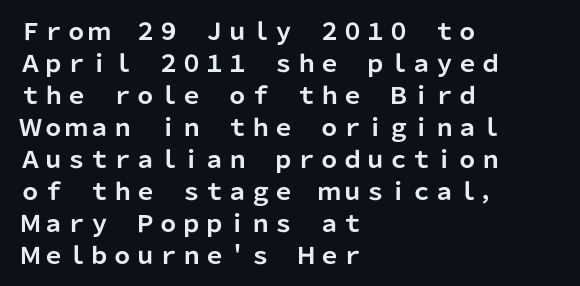
Compared with typical paragraphs, the rows here are spaced about the same. In terms of posture, this sample is upright. You'd pick this weight for a headline — it's a proper bold. Typeset ragged right — the left edge is the straight one.
